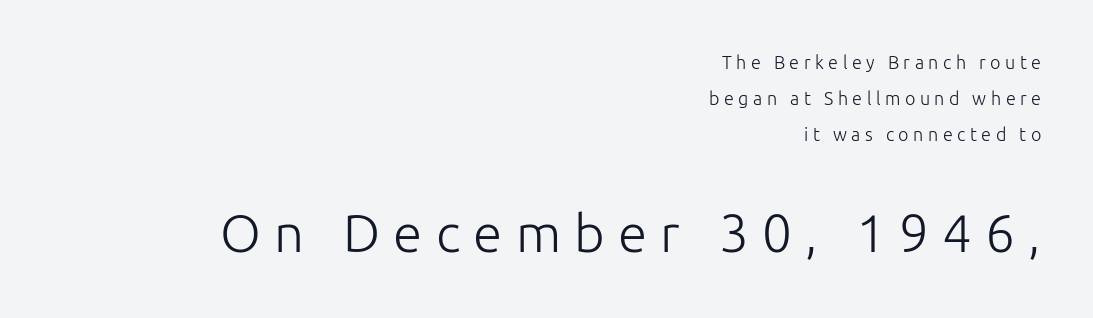
{"serif": "no", "italic": "no", "bold": "no", "weight": "light", "width": "normal", "stroke_contrast": "low", "x_height": "medium", "monospaced": "no", "underline": "no", "align": "right", "line_spacing": "loose", "line_spacing_ratio": 1.99, "letter_spacing": "wide", "letter_spacing_em": 0.25, "larger_block": "second", "size_ratio": 2.94, "glyph_px": 53}
